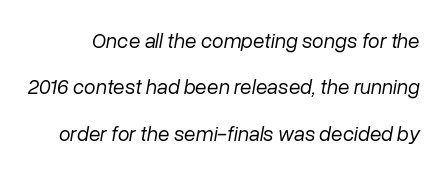
{"italic": "yes", "lean": "right", "slant_degrees": 10, "bold": "no", "underline": "no", "line_spacing": "loose", "line_spacing_ratio": 2.21, "letter_spacing": "normal", "letter_spacing_em": 0.0, "glyph_px": 21}
